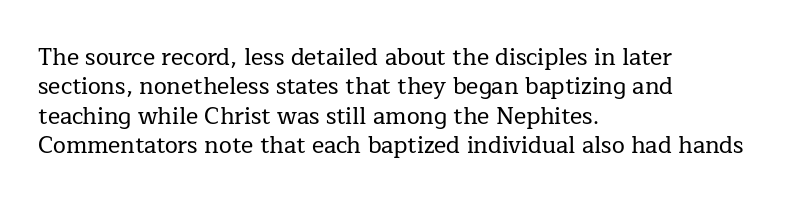
{"italic": "no", "underline": "no", "align": "left", "line_spacing": "normal", "line_spacing_ratio": 1.28, "letter_spacing": "normal", "letter_spacing_em": 0.0, "glyph_px": 23}
